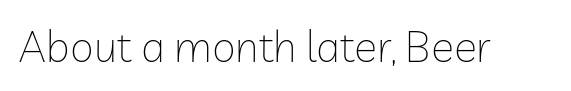
{"serif": "no", "italic": "no", "bold": "no", "weight": "thin", "width": "normal", "stroke_contrast": "low", "x_height": "medium", "monospaced": "no", "underline": "no", "letter_spacing": "normal", "letter_spacing_em": 0.0, "glyph_px": 43}
